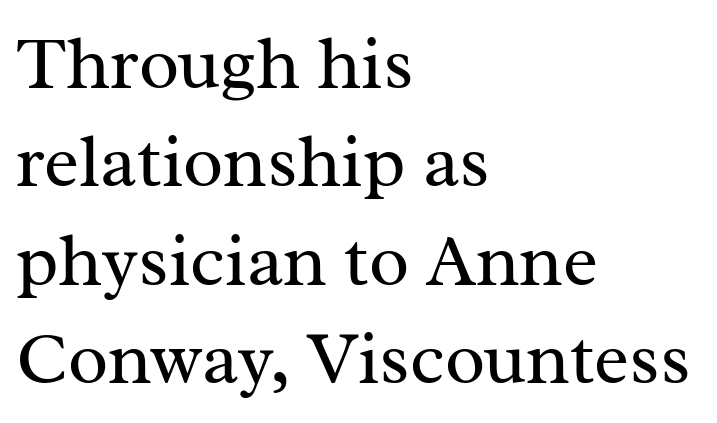
{"serif": "yes", "italic": "no", "bold": "no", "weight": "regular", "width": "normal", "stroke_contrast": "medium", "x_height": "medium", "monospaced": "no", "underline": "no", "align": "left", "line_spacing": "normal", "line_spacing_ratio": 1.33, "letter_spacing": "normal", "letter_spacing_em": 0.0, "glyph_px": 74}
